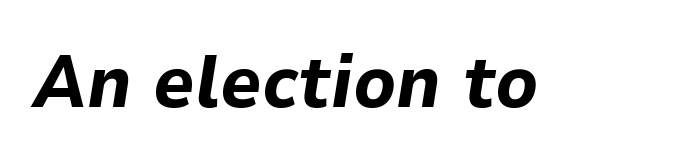
The image shows 73 px bold type, italic (leaning right); set normal letter spacing, not underlined; low stroke contrast and a medium x-height.
